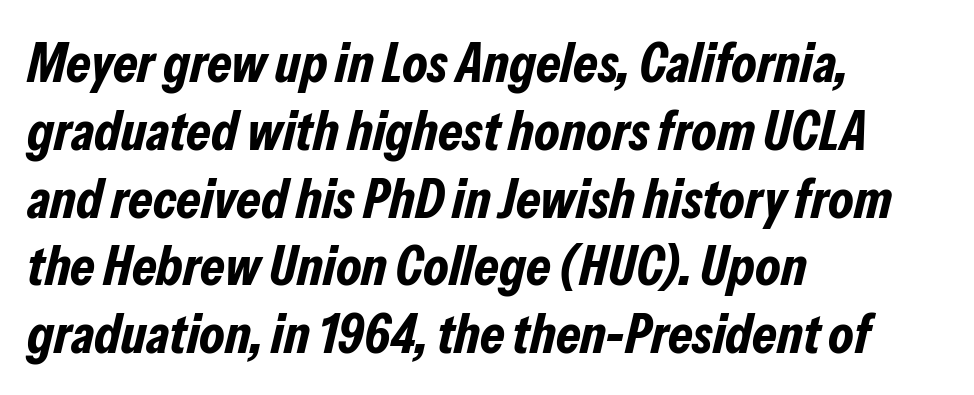
The rendering uses natural spacing where letterforms have individual widths. Each row of text sits above clean, open space. Between one letter and the next there's only the usual sliver of space. Rendered with sloped, italic letterforms. Which margin do the lines hug? The left one — the right edge is uneven. A dark, heavy texture on the line: the type is bold.
